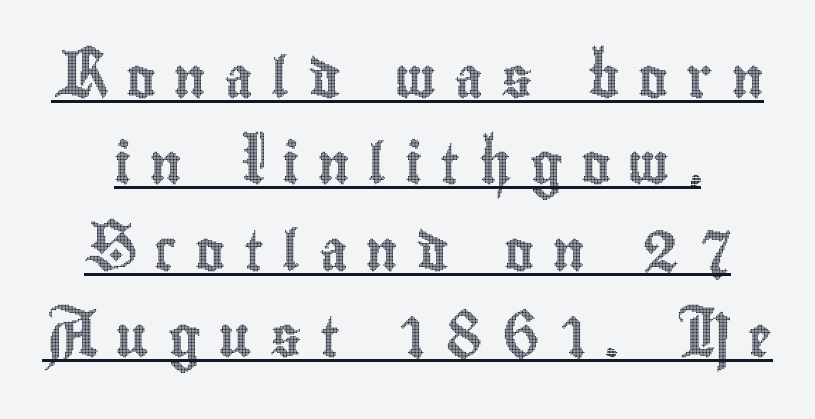
Q: Is the text italic (slanted)? A: No, it is upright.
Q: Is the text underlined? A: Yes.
Q: Is the spacing between letters normal or unusually wide? A: Unusually wide.
Q: Is the spacing between lines tight, normal or loose? A: Loose.
Q: Width (condensed, normal, or wide)? A: Condensed.
Q: x-height? A: Small.
Q: Monospaced? A: No.
